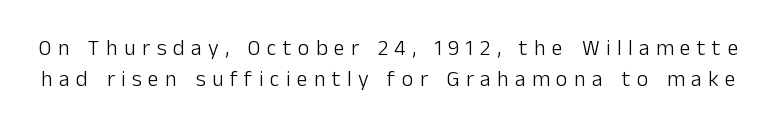
Q: Is the text bold? A: No.
Q: Is the text italic (slanted)? A: No, it is upright.
Q: Is the text underlined? A: No.
Q: Is the spacing between letters normal or unusually wide? A: Unusually wide.
Q: Is the spacing between lines tight, normal or loose? A: Normal.
